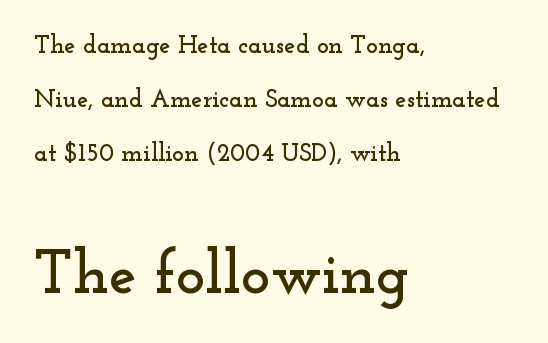
{"serif": "yes", "italic": "no", "width": "wide", "stroke_contrast": "low", "x_height": "small", "monospaced": "no", "underline": "no", "align": "left", "line_spacing": "loose", "line_spacing_ratio": 2.16, "letter_spacing": "normal", "letter_spacing_em": 0.0, "larger_block": "second", "size_ratio": 2.48, "glyph_px": 62}
